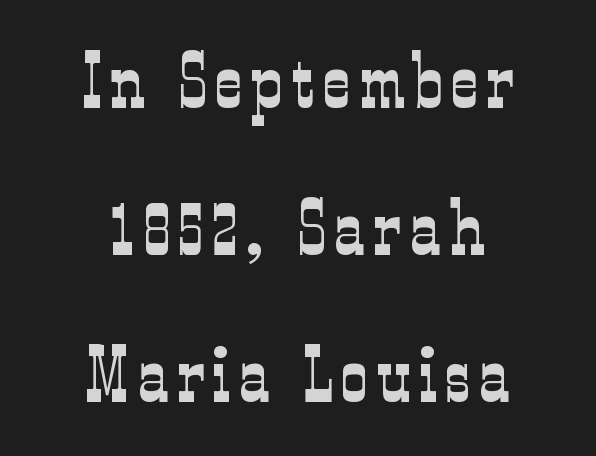
The image shows 77 px light, condensed serif type, upright; set centered, loose line spacing (1.91x), not underlined; low stroke contrast and a medium x-height.
